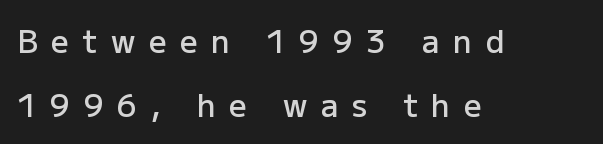
{"serif": "no", "italic": "no", "bold": "semi", "weight": "semibold", "width": "normal", "stroke_contrast": "low", "x_height": "medium", "monospaced": "no", "underline": "no", "align": "left", "line_spacing": "loose", "line_spacing_ratio": 2.08, "letter_spacing": "wide", "letter_spacing_em": 0.44, "glyph_px": 31}
